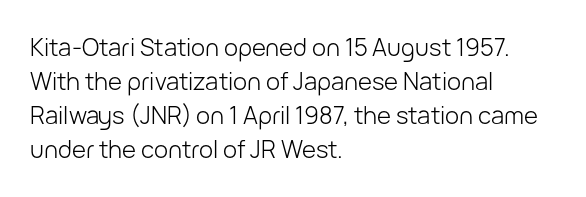
The image shows 24 px text type, upright; set left-aligned, normal line spacing (1.42x), normal letter spacing, not underlined.
